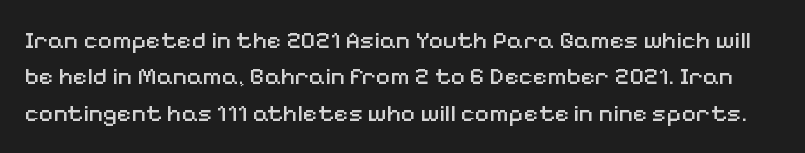
The image shows 25 px text type, upright; set normal line spacing (1.46x), normal letter spacing, not underlined.
